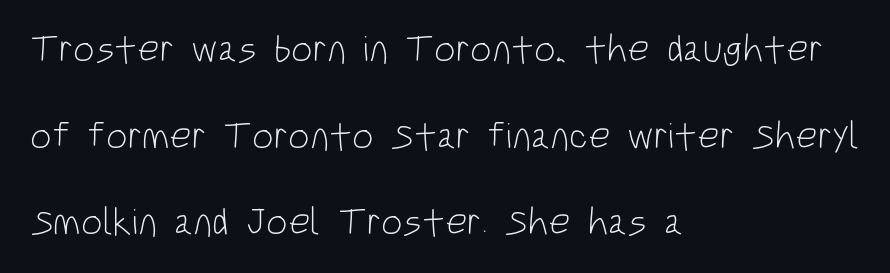
The image shows 38 px light, condensed sans-serif type, upright; set left-aligned, loose line spacing (2.28x), normal letter spacing, not underlined; low stroke contrast and a large x-height.
